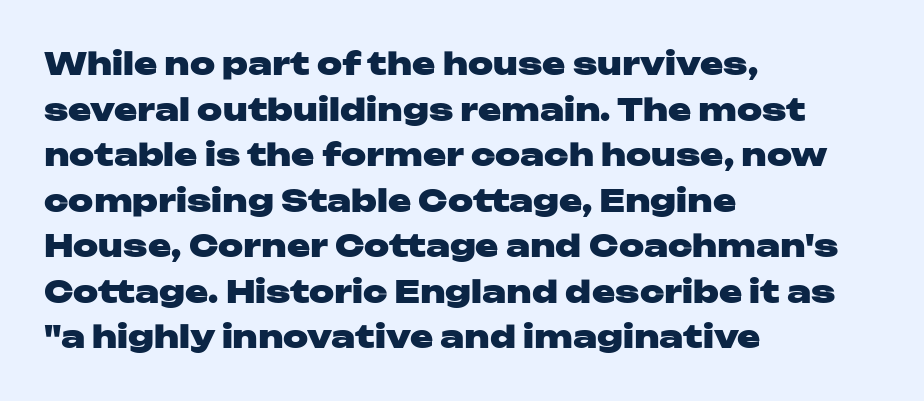
Does the weight exceed regular? Yes, all the way to bold. Default kerning and tracking; the words read as compact shapes. The text block is weighted toward the left margin, trailing off unevenly rightward. Compared with typical paragraphs, the rows here are spaced about the same. Spacing verdict: proportional, widths tailored to each character.
